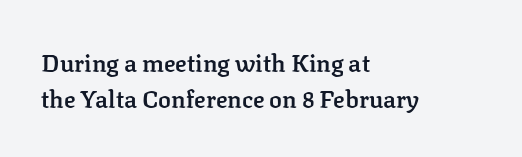
The type is set solid horizontally, with unmodified tracking. The space beneath each line is pristine and unruled. The passage shown stacks its lines at a standard gap. Visually the block forms a straight wall on the left and a jagged coastline on the right. The characters look somewhat weighty, a semibold short of true bold.
